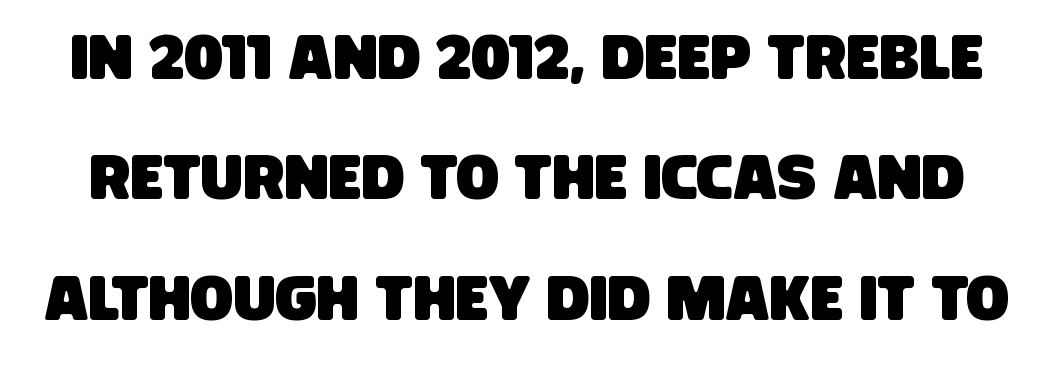
Clear beneath every line of the passage. Do the characters align in a grid? No, the font is proportional. The passage shown is typeset with a sans-serif family. Widely set lines give the paragraph a tall, airy silhouette. Nothing unusual about the tracking: characters are spaced as the font intends.
